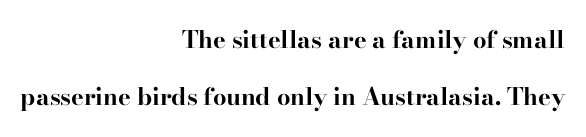
This is the regular roman posture of the typeface. Any mark beneath the type? The region is blank. In terms of weight, the rendering is a true, heavy bold. The line-height multiplier appears high, well above default. Does the copy run flush right? Yes — the right margin is perfectly even.
